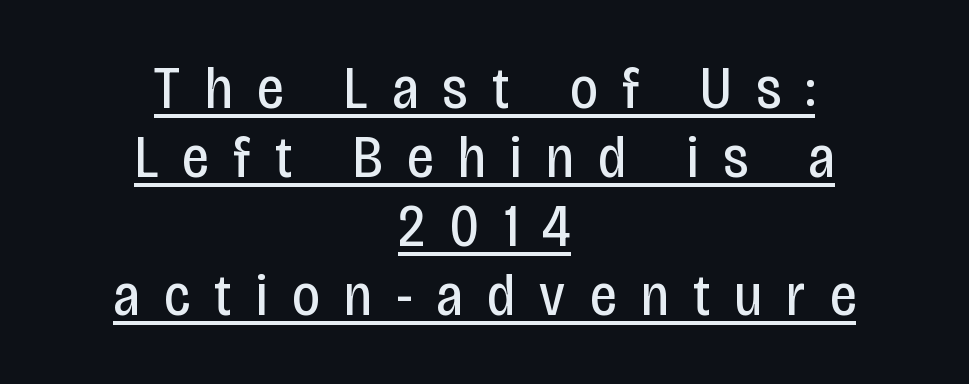
Q: Is the text bold? A: No.
Q: Is the text italic (slanted)? A: No, it is upright.
Q: Is the typeface a serif or a sans-serif typeface? A: Sans-serif.
Q: Is the text underlined? A: Yes.
Q: How is the paragraph aligned? A: Centered.
Q: Is the spacing between letters normal or unusually wide? A: Unusually wide.
Q: Is the spacing between lines tight, normal or loose? A: Tight.
Q: Width (condensed, normal, or wide)? A: Condensed.
Q: Stroke contrast? A: Low.
Q: x-height? A: Large.
Q: Monospaced? A: No.
